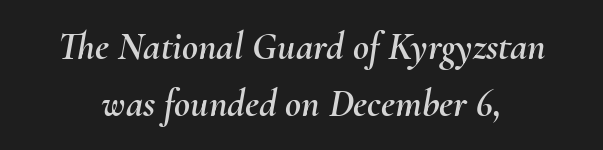
The image shows 39 px text type, italic (leaning right); set normal line spacing (1.46x), normal letter spacing, not underlined; medium stroke contrast and a small x-height.
